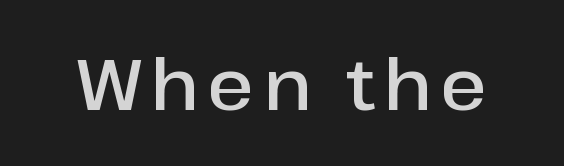
The image shows 70 px semibold sans-serif type, upright; set not underlined; low stroke contrast and a medium x-height.
